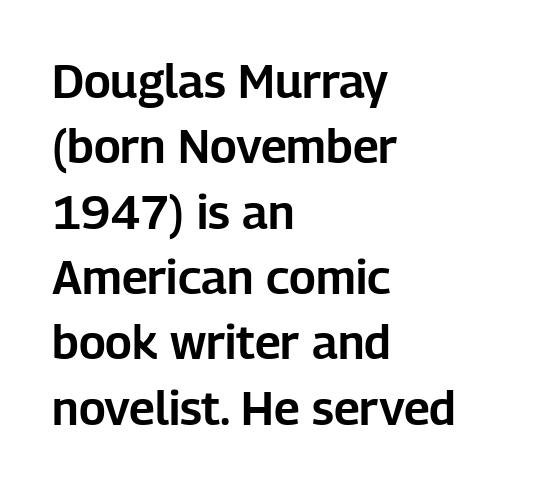
{"serif": "no", "italic": "no", "width": "normal", "stroke_contrast": "low", "x_height": "medium", "monospaced": "no", "underline": "no", "align": "left", "line_spacing": "normal", "line_spacing_ratio": 1.39, "letter_spacing": "normal", "letter_spacing_em": 0.0, "glyph_px": 47}
